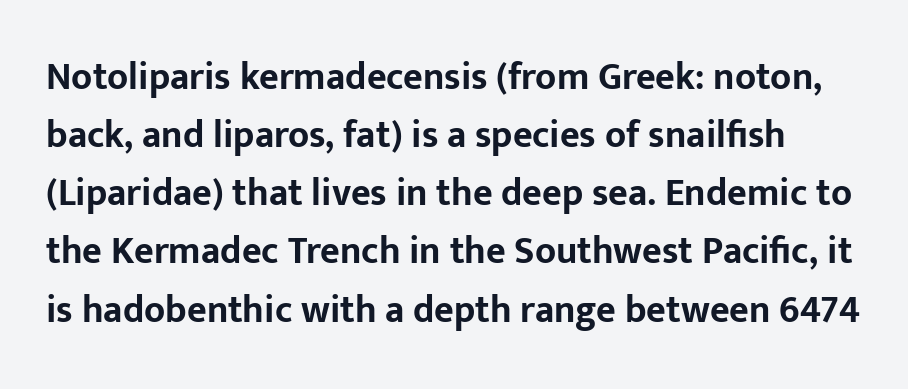
Q: Is the text bold? A: Yes.
Q: Is the text italic (slanted)? A: No, it is upright.
Q: Is the typeface a serif or a sans-serif typeface? A: Sans-serif.
Q: Is the text underlined? A: No.
Q: Is the spacing between letters normal or unusually wide? A: Normal.
Q: Is the spacing between lines tight, normal or loose? A: Normal.
Q: Width (condensed, normal, or wide)? A: Normal.
Q: Stroke contrast? A: Low.
Q: x-height? A: Medium.
Q: Monospaced? A: No.
